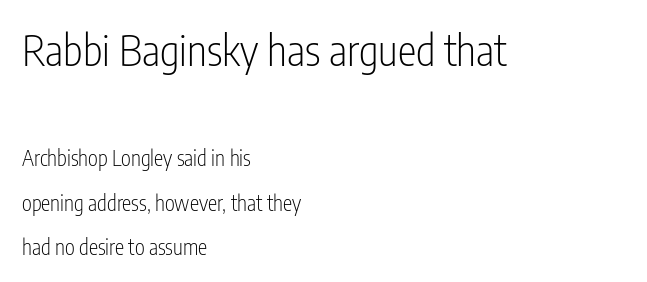
The image shows 42 px light, condensed sans-serif type, upright; set left-aligned, loose line spacing (2.11x), normal letter spacing, not underlined; the first (top) block is 2.0x larger; low stroke contrast and a medium x-height.
